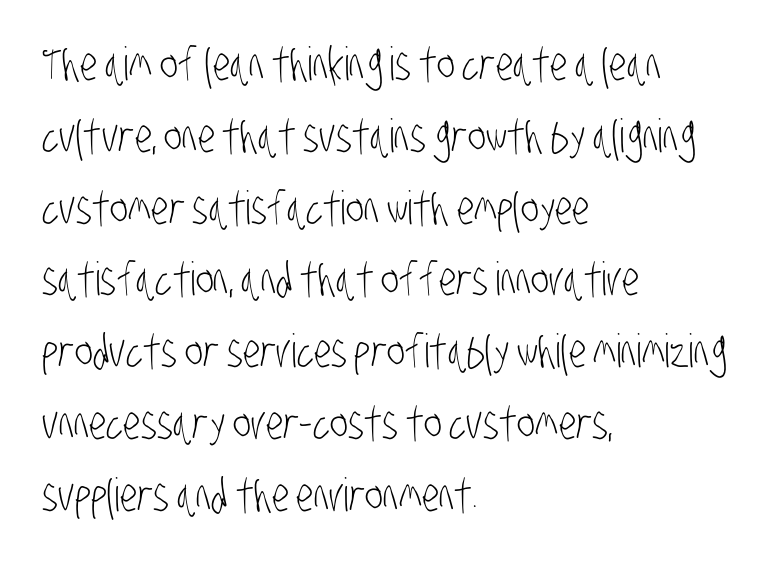
The image shows 46 px light, condensed sans-serif type; set left-aligned, normal line spacing (1.56x), normal letter spacing, not underlined; low stroke contrast and a large x-height.
